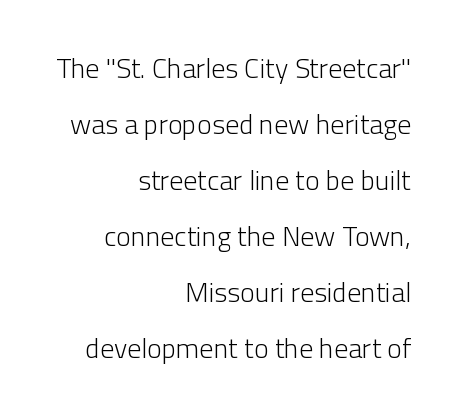
{"serif": "no", "italic": "no", "bold": "no", "weight": "light", "width": "normal", "stroke_contrast": "low", "x_height": "medium", "monospaced": "no", "underline": "no", "align": "right", "line_spacing": "loose", "line_spacing_ratio": 2.0, "letter_spacing": "normal", "letter_spacing_em": 0.0, "glyph_px": 28}
